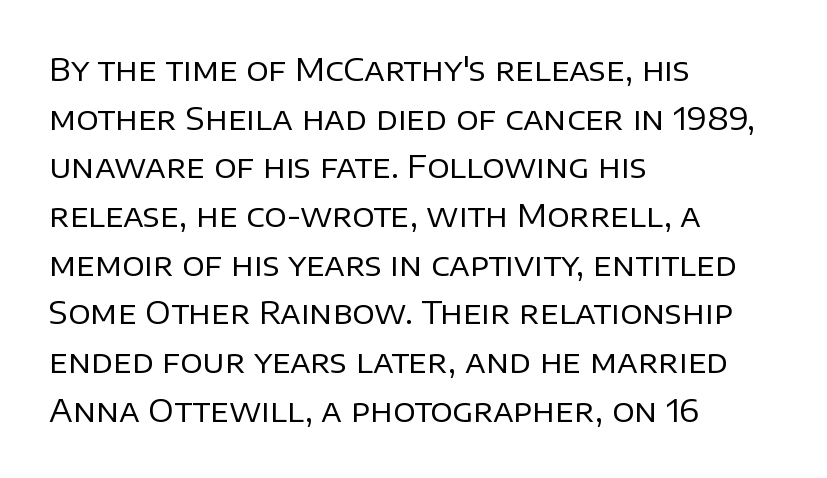
The image shows 31 px regular-weight sans-serif type, upright; set left-aligned, normal line spacing (1.57x), normal letter spacing, not underlined; low stroke contrast and a large x-height.
